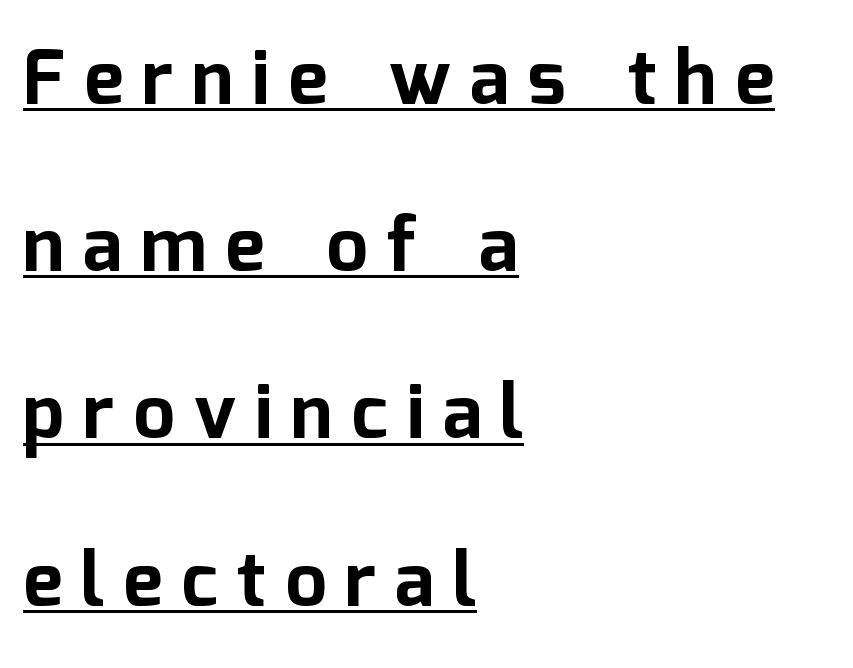
The image shows 75 px bold sans-serif type, upright; set left-aligned, loose line spacing (2.23x), unusually wide letter spacing (+0.25 em), underlined; low stroke contrast and a medium x-height.
